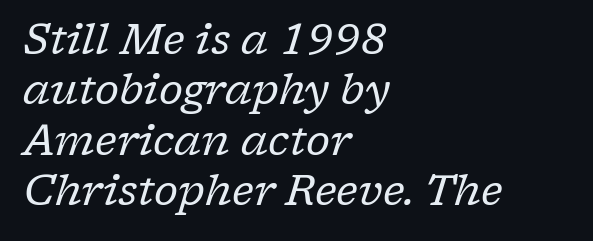
Q: Is the text bold? A: No.
Q: Is the text italic (slanted)? A: Yes, it leans right by about 17 degrees.
Q: Is the typeface a serif or a sans-serif typeface? A: Serif.
Q: Is the text underlined? A: No.
Q: How is the paragraph aligned? A: Left-aligned.
Q: Is the spacing between letters normal or unusually wide? A: Normal.
Q: Width (condensed, normal, or wide)? A: Normal.
Q: Stroke contrast? A: Low.
Q: x-height? A: Medium.
Q: Monospaced? A: No.
